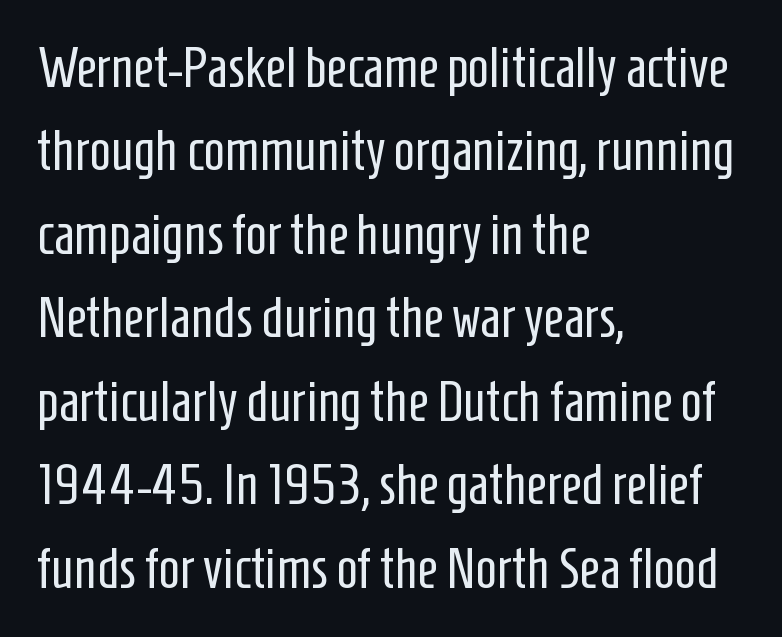
Q: Is the text bold? A: No.
Q: Is the text italic (slanted)? A: No, it is upright.
Q: Is the typeface a serif or a sans-serif typeface? A: Sans-serif.
Q: Is the text underlined? A: No.
Q: How is the paragraph aligned? A: Left-aligned.
Q: Is the spacing between letters normal or unusually wide? A: Normal.
Q: Is the spacing between lines tight, normal or loose? A: Normal.
Q: Width (condensed, normal, or wide)? A: Condensed.
Q: Stroke contrast? A: Low.
Q: x-height? A: Medium.
Q: Monospaced? A: No.
